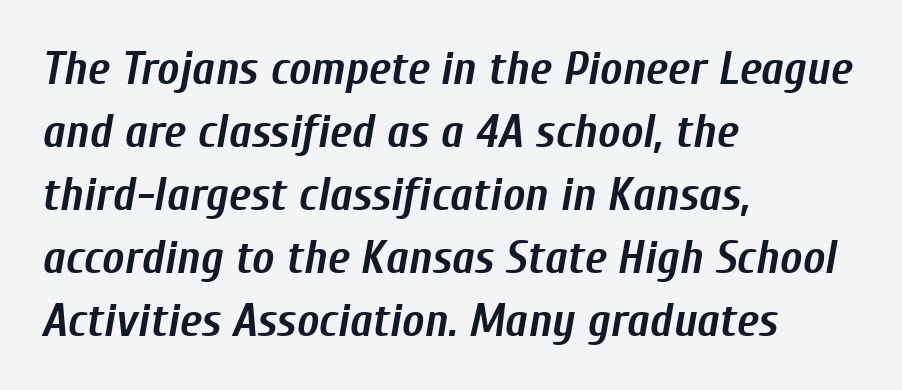
The image shows 47 px semibold, condensed type, italic (leaning right); set left-aligned, normal line spacing (1.34x), normal letter spacing, not underlined; low stroke contrast and a medium x-height.
